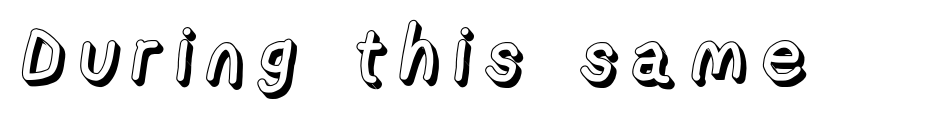
{"width": "normal", "x_height": "medium", "monospaced": "no", "underline": "no", "glyph_px": 74}
